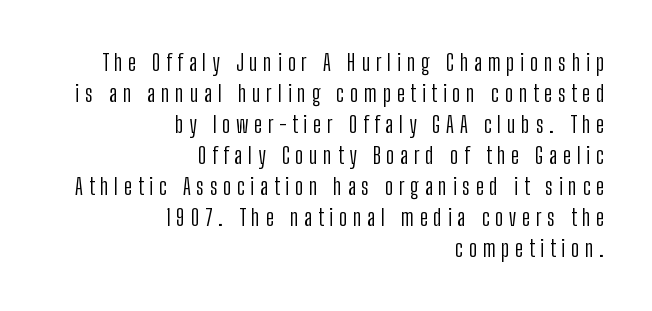
Q: Is the text bold? A: No.
Q: Is the text italic (slanted)? A: No, it is upright.
Q: Is the text underlined? A: No.
Q: How is the paragraph aligned? A: Right-aligned.
Q: Is the spacing between letters normal or unusually wide? A: Unusually wide.
Q: Is the spacing between lines tight, normal or loose? A: Normal.
